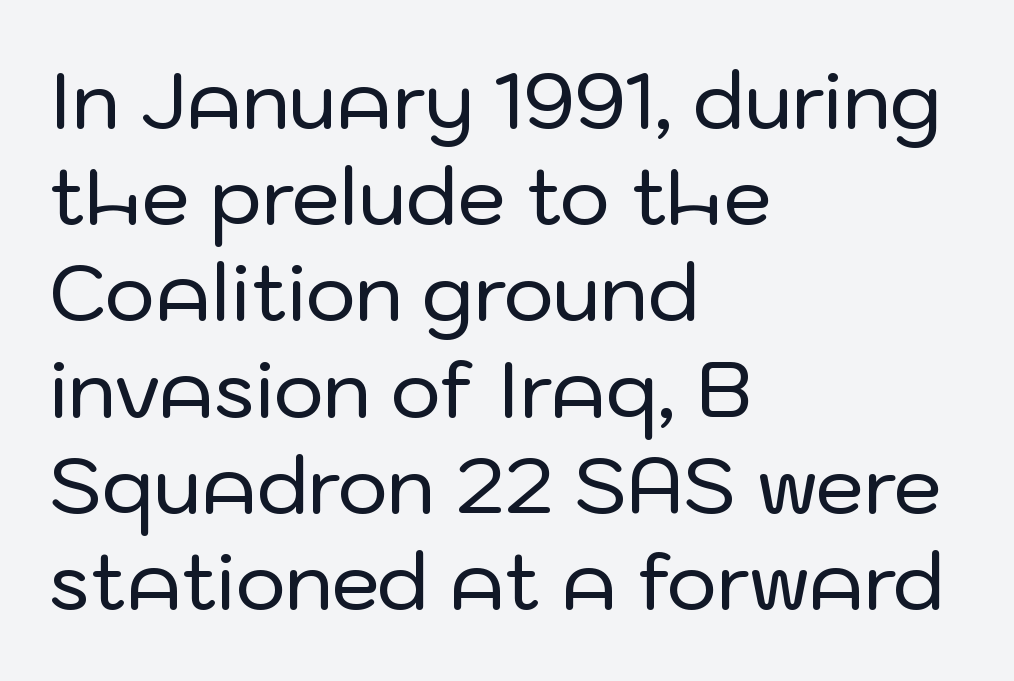
The face used here is a sans, in the tradition of grotesques and geometrics. The tracking reads as untouched default to a designer's eye. The lines in this sample share a left origin and differ only in where they stop. Clear beneath every line of the passage. Style check: upright.
